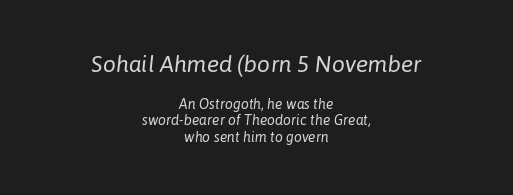
{"italic": "yes", "lean": "right", "slant_degrees": 6, "bold": "no", "underline": "no", "align": "center", "line_spacing_ratio": 1.16, "letter_spacing": "normal", "letter_spacing_em": 0.0, "larger_block": "first", "size_ratio": 1.64, "glyph_px": 23}
